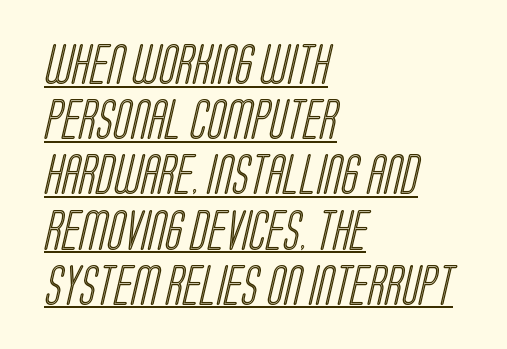
{"width": "condensed", "x_height": "large", "monospaced": "no", "underline": "yes", "align": "left", "line_spacing": "normal", "line_spacing_ratio": 1.38, "letter_spacing": "normal", "letter_spacing_em": 0.0, "glyph_px": 40}
